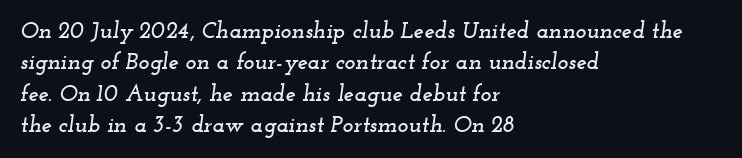
{"italic": "yes", "lean": "right", "slant_degrees": 12, "underline": "no", "align": "left", "line_spacing": "normal", "line_spacing_ratio": 1.36, "letter_spacing": "normal", "letter_spacing_em": 0.0, "glyph_px": 23}
